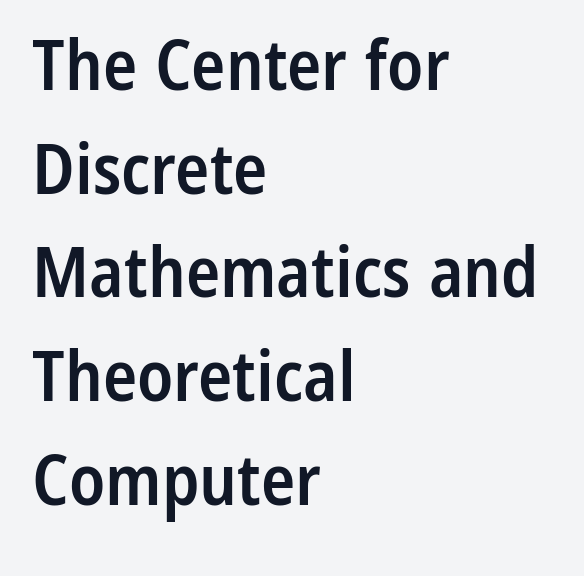
Is there much room between lines? A standard amount, neither cramped nor airy. The letters stand upright; this is a roman face. The strokes are fattened partway — semibold, not bold. Which margin do the lines hug? The left one — the right edge is uneven. Nope, no serifs anywhere on these letters. Underline: absent.
